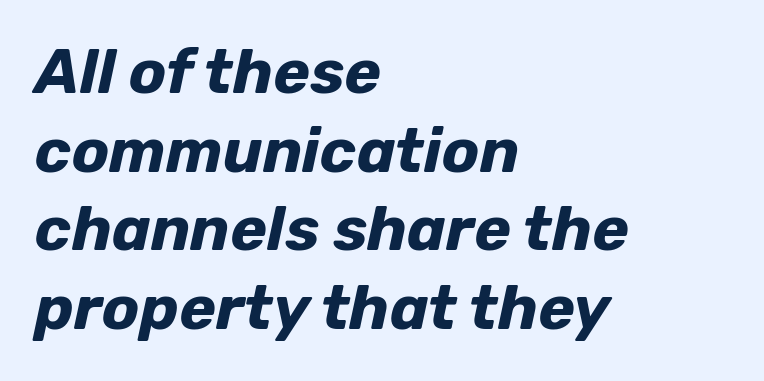
The image shows 62 px bold type, italic (leaning right); set left-aligned, normal line spacing (1.27x), normal letter spacing, not underlined; low stroke contrast and a medium x-height.
